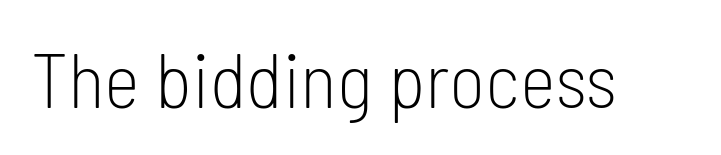
The image shows 77 px light, condensed sans-serif type, upright; set normal letter spacing, not underlined; low stroke contrast and a medium x-height.
